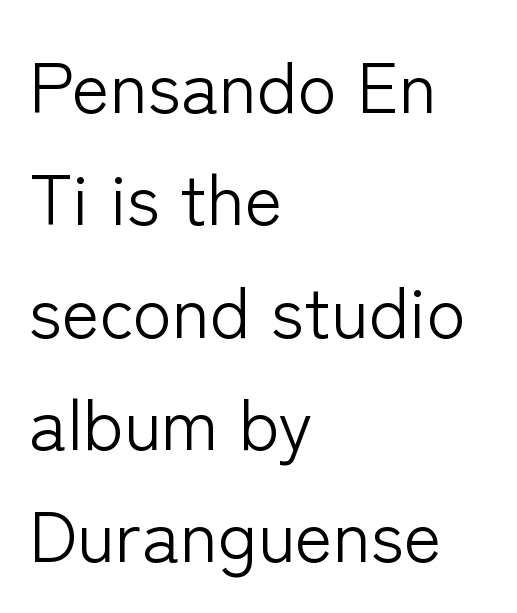
The image shows 72 px light sans-serif type, upright; set left-aligned, normal line spacing (1.56x), normal letter spacing, not underlined; low stroke contrast and a medium x-height.
